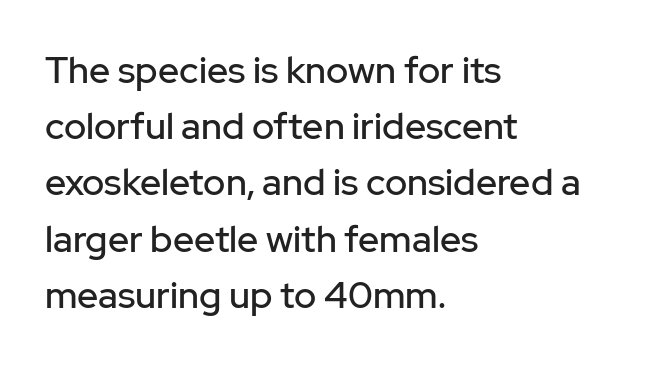
The image shows 37 px sans-serif type, upright; set left-aligned, normal line spacing (1.52x), normal letter spacing, not underlined; low stroke contrast and a medium x-height.
